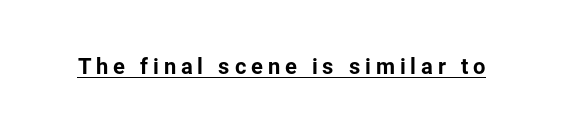
Q: Is the text italic (slanted)? A: No, it is upright.
Q: Is the text underlined? A: Yes.
Q: Is the spacing between letters normal or unusually wide? A: Unusually wide.
